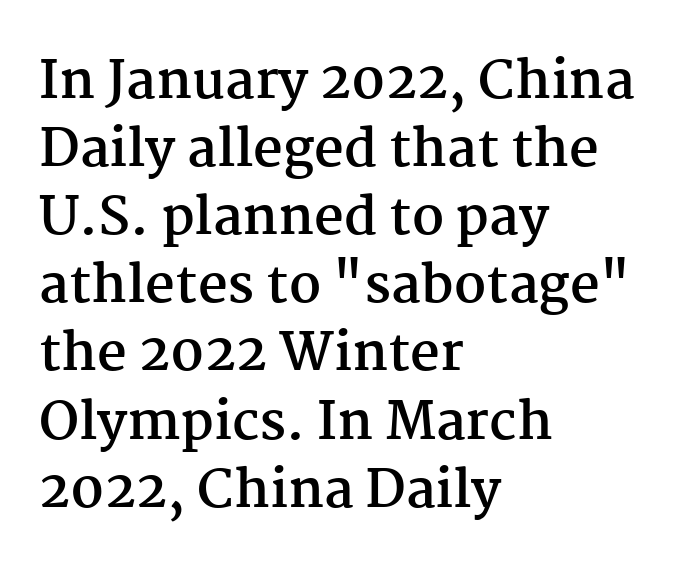
{"serif": "yes", "italic": "no", "bold": "yes", "weight": "semibold", "width": "normal", "stroke_contrast": "medium", "x_height": "medium", "monospaced": "no", "underline": "no", "align": "left", "line_spacing": "normal", "line_spacing_ratio": 1.31, "letter_spacing": "normal", "letter_spacing_em": 0.0, "glyph_px": 52}
